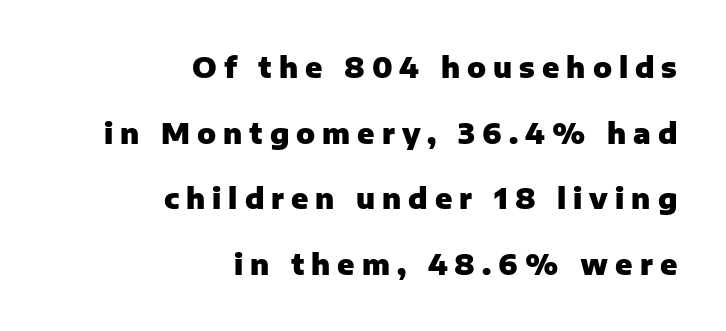
The text block is weighted toward the right margin, trailing off unevenly leftward. Widely set lines give the paragraph a tall, airy silhouette. Heavy-handed strokes throughout: this text is bold. Observe the absence of serifs on each vertical stroke in this sample.
